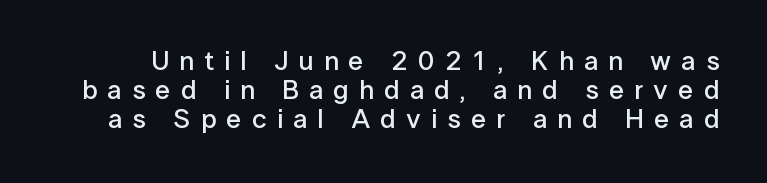
{"italic": "no", "bold": "semi", "underline": "no", "line_spacing": "tight", "line_spacing_ratio": 1.08, "letter_spacing": "wide", "letter_spacing_em": 0.38, "glyph_px": 27}
